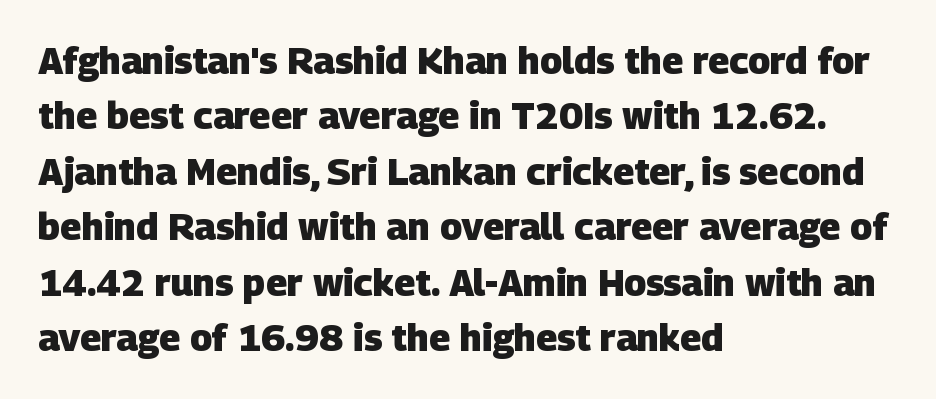
{"serif": "no", "bold": "yes", "weight": "heavy", "width": "normal", "stroke_contrast": "low", "x_height": "large", "monospaced": "no", "underline": "no", "align": "left", "line_spacing": "normal", "line_spacing_ratio": 1.5, "letter_spacing": "normal", "letter_spacing_em": 0.0, "glyph_px": 37}
